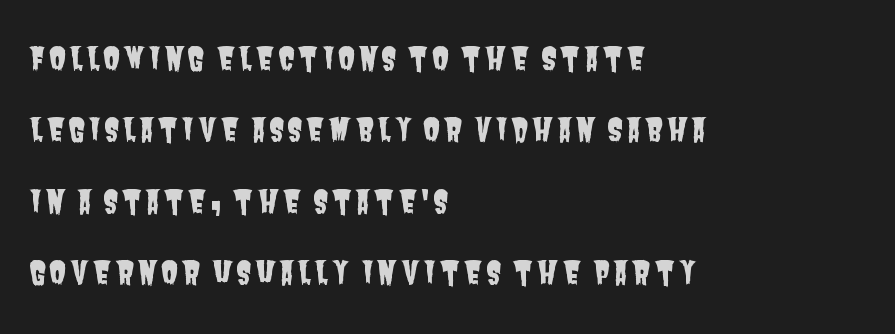
Left-aligned paragraph, ragged on the right. Each letter keeps its own natural width here, so spacing adapts to shape. Summary of vertical rhythm: relaxed, with wide interline spacing. Type style note: lacks serifs. Clear beneath every line of the passage.
